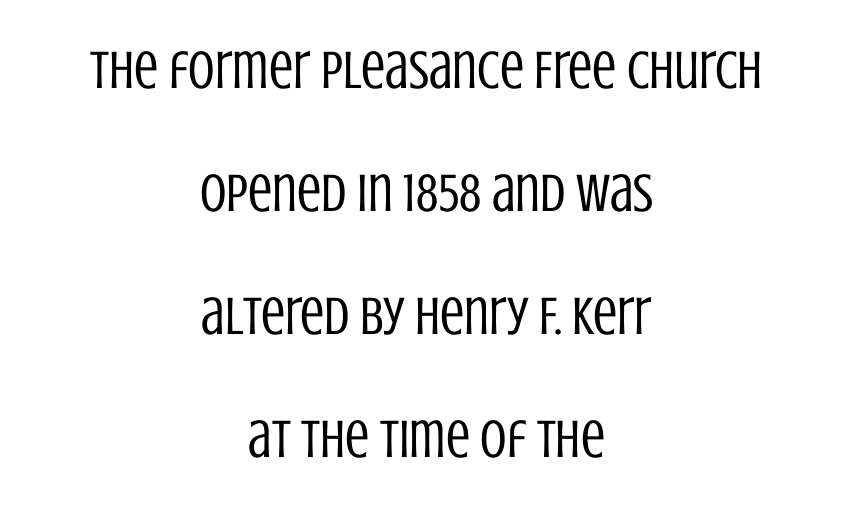
Q: Is the text bold? A: No.
Q: Is the text italic (slanted)? A: No, it is upright.
Q: Is the typeface a serif or a sans-serif typeface? A: Sans-serif.
Q: Is the text underlined? A: No.
Q: How is the paragraph aligned? A: Centered.
Q: Is the spacing between letters normal or unusually wide? A: Normal.
Q: Is the spacing between lines tight, normal or loose? A: Loose.
Q: Width (condensed, normal, or wide)? A: Condensed.
Q: Stroke contrast? A: Low.
Q: x-height? A: Large.
Q: Monospaced? A: No.
